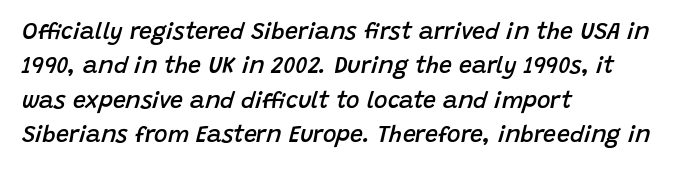
{"italic": "yes", "lean": "right", "slant_degrees": 15, "bold": "semi", "underline": "no", "align": "left", "line_spacing": "normal", "line_spacing_ratio": 1.5, "letter_spacing": "normal", "letter_spacing_em": 0.0, "glyph_px": 23}
